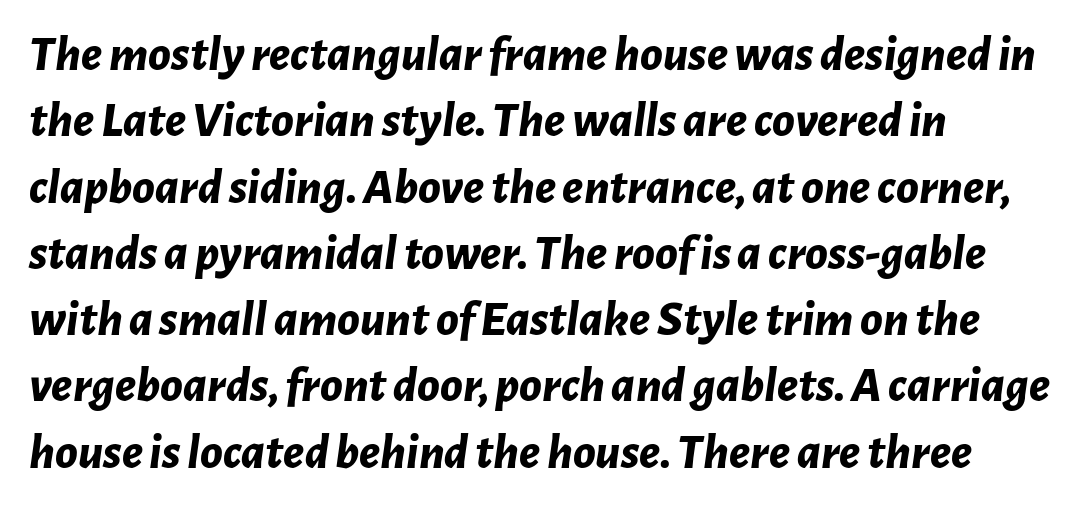
The image shows 51 px bold type, italic (leaning right); set left-aligned, normal line spacing (1.3x), normal letter spacing, not underlined; low stroke contrast and a medium x-height.
